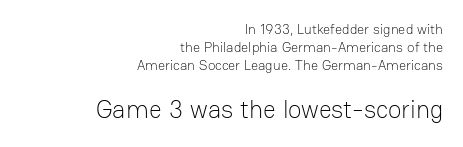
The image shows 25 px text type, upright; set right-aligned, normal line spacing (1.27x), normal letter spacing, not underlined; the second (bottom) block is 1.79x larger.
